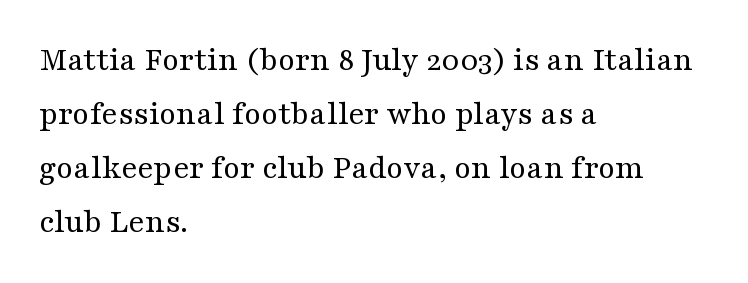
Check where the strokes stop: tiny serifs finish them off. If you drew a ruler down the left edge, every line would touch it. The space between consecutive lines is moderate. The line texture is even and compact thanks to regular tracking. Just letters on the line, the space beneath them empty. The rendering uses natural spacing where letterforms have individual widths.
